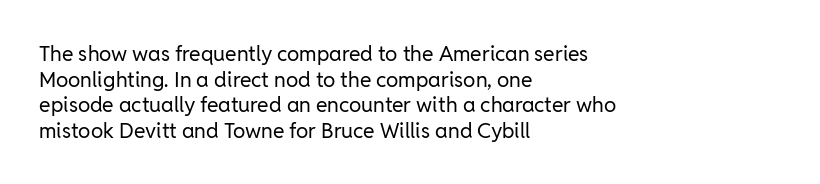
Q: Is the text bold? A: No.
Q: Is the text italic (slanted)? A: No, it is upright.
Q: Is the text underlined? A: No.
Q: How is the paragraph aligned? A: Left-aligned.
Q: Is the spacing between letters normal or unusually wide? A: Normal.
